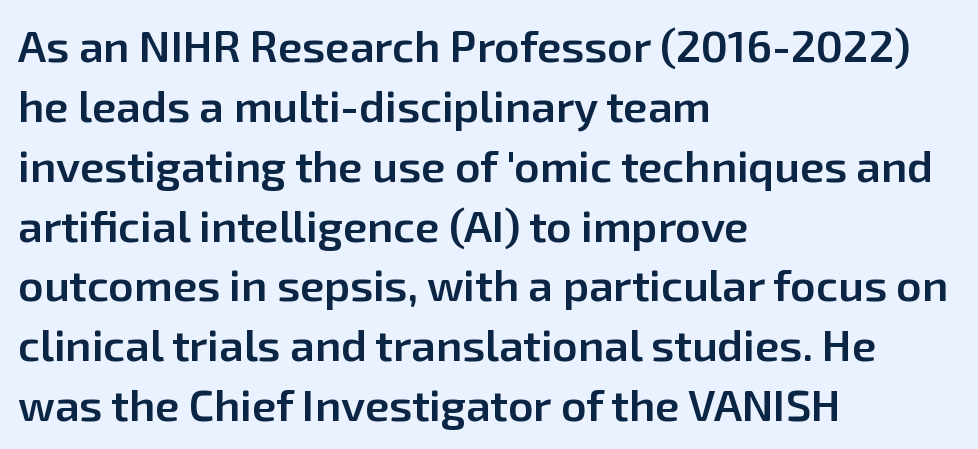
The compositor pushed each line to the left boundary. A clean baseline with only descenders dipping below it. Varying glyph widths throughout — classic text-font behaviour. Slightly chunky letters — semibold, I'd say, not full bold. Tall strokes in this sample are plumb rather than angled. What kind of face is this? One without serifs — a sans.
